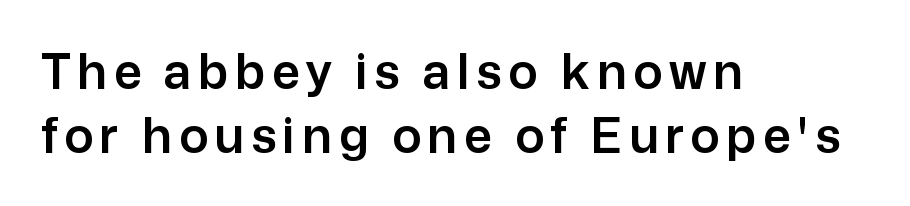
Q: Is the text italic (slanted)? A: No, it is upright.
Q: Is the typeface a serif or a sans-serif typeface? A: Sans-serif.
Q: Is the text underlined? A: No.
Q: How is the paragraph aligned? A: Left-aligned.
Q: Is the spacing between lines tight, normal or loose? A: Normal.
Q: Width (condensed, normal, or wide)? A: Normal.
Q: Stroke contrast? A: Low.
Q: x-height? A: Medium.
Q: Monospaced? A: No.
